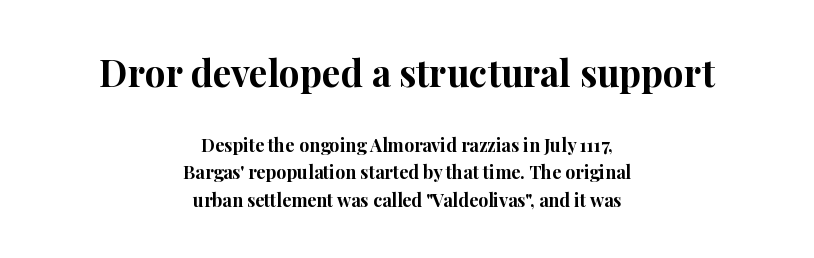
The first block has been scaled up relative to the second. Notice how thick the strokes are: this is what a full bold looks like. Vertically, the passage feels balanced, rows spaced as you'd expect. Where is the straight margin? There isn't one; the lines are centered. The typography opts for an upright posture over an oblique one.
